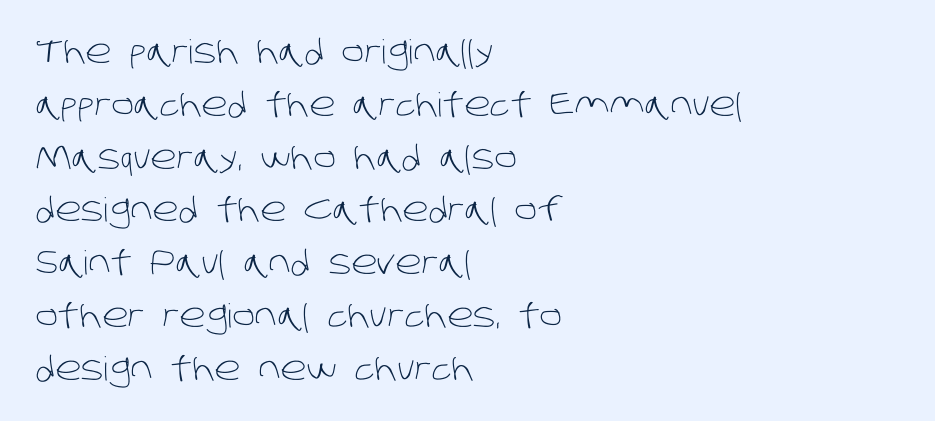
Q: Is the text bold? A: No.
Q: Is the typeface a serif or a sans-serif typeface? A: Sans-serif.
Q: Is the text underlined? A: No.
Q: How is the paragraph aligned? A: Left-aligned.
Q: Is the spacing between letters normal or unusually wide? A: Normal.
Q: Is the spacing between lines tight, normal or loose? A: Normal.
Q: Width (condensed, normal, or wide)? A: Normal.
Q: Stroke contrast? A: Low.
Q: x-height? A: Large.
Q: Monospaced? A: No.
